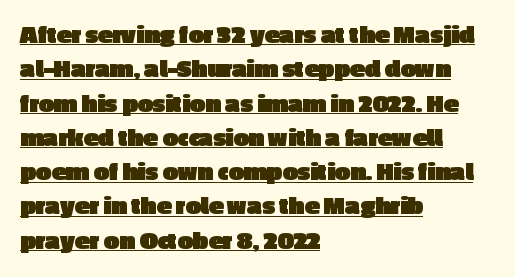
Q: Is the text bold? A: Yes.
Q: Is the text italic (slanted)? A: No, it is upright.
Q: Is the text underlined? A: Yes.
Q: How is the paragraph aligned? A: Left-aligned.
Q: Is the spacing between letters normal or unusually wide? A: Normal.
Q: Is the spacing between lines tight, normal or loose? A: Normal.
